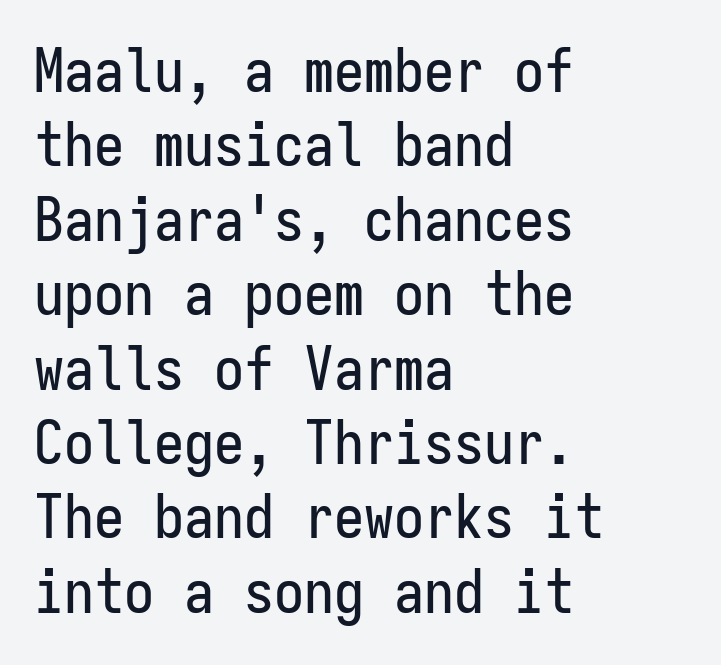
This sample uses plain, unmodified letter spacing. A classic flush-left, rag-right setting is used for this passage. Typographically, this falls in the sans-serif category. The specimen omits any rule beneath the text block's lines. You can tell it's not italic because the verticals are truly vertical. Each letter, wide or thin by design, is forced into the same width here.
